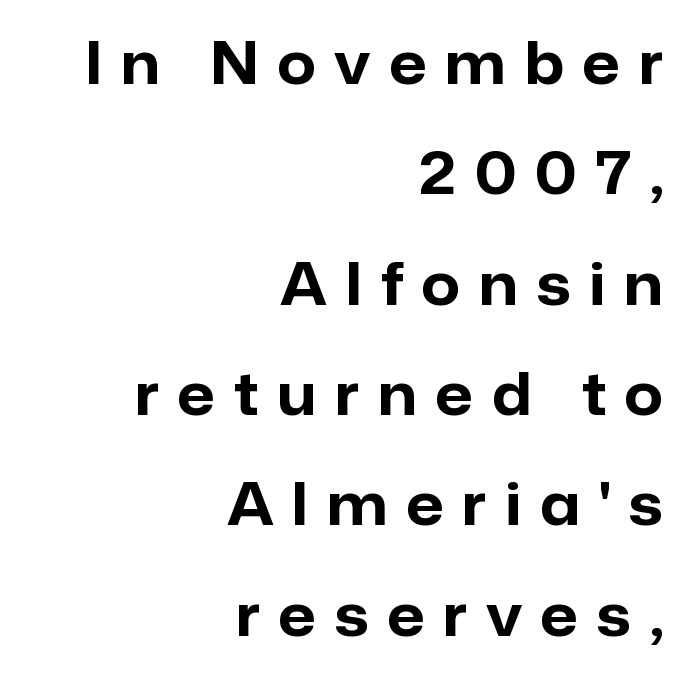
{"serif": "no", "italic": "no", "bold": "yes", "weight": "bold", "width": "normal", "stroke_contrast": "low", "x_height": "medium", "monospaced": "no", "underline": "no", "align": "right", "line_spacing_ratio": 1.87, "letter_spacing": "wide", "letter_spacing_em": 0.32, "glyph_px": 59}
